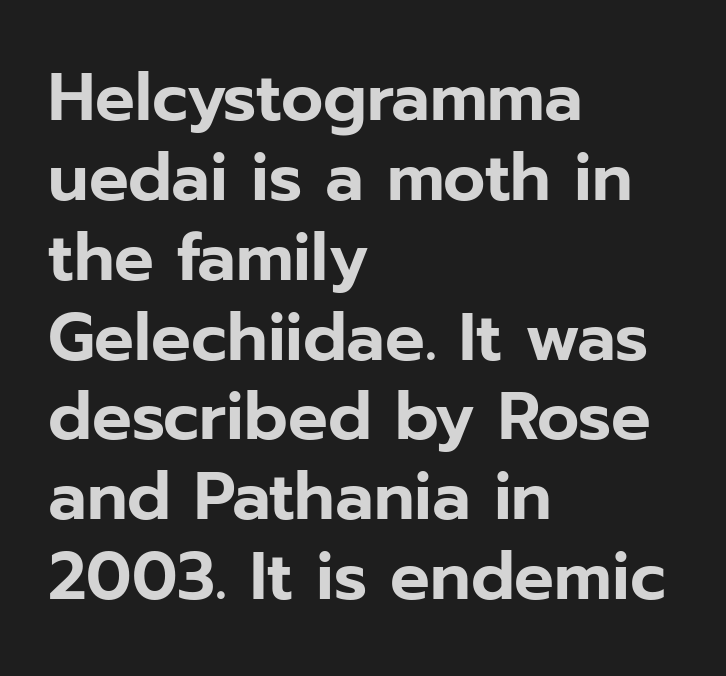
This rendering leaves character spacing at its baseline value. Layout note: lines flush left. Each letter keeps its own natural width here, so spacing adapts to shape. Tall strokes in this sample are plumb rather than angled.
